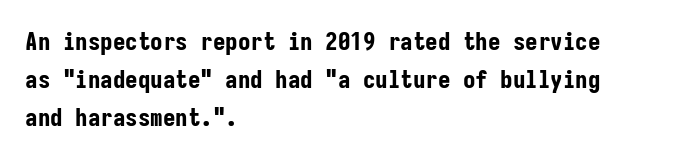
Q: Is the text bold? A: Yes.
Q: Is the text italic (slanted)? A: No, it is upright.
Q: Is the text underlined? A: No.
Q: How is the paragraph aligned? A: Left-aligned.
Q: Is the spacing between letters normal or unusually wide? A: Normal.
Q: Is the spacing between lines tight, normal or loose? A: Normal.
